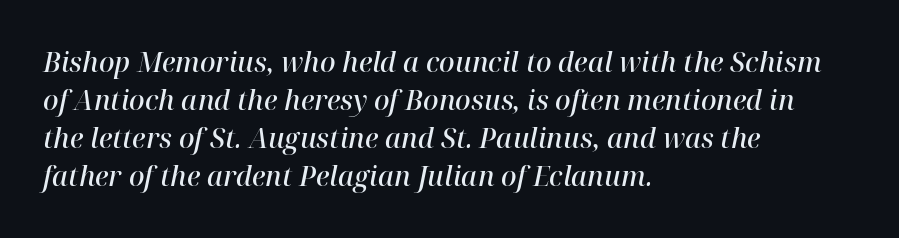
{"italic": "yes", "lean": "right", "slant_degrees": 12, "bold": "semi", "underline": "no", "align": "left", "line_spacing": "normal", "line_spacing_ratio": 1.41, "letter_spacing": "normal", "letter_spacing_em": 0.0, "glyph_px": 27}
